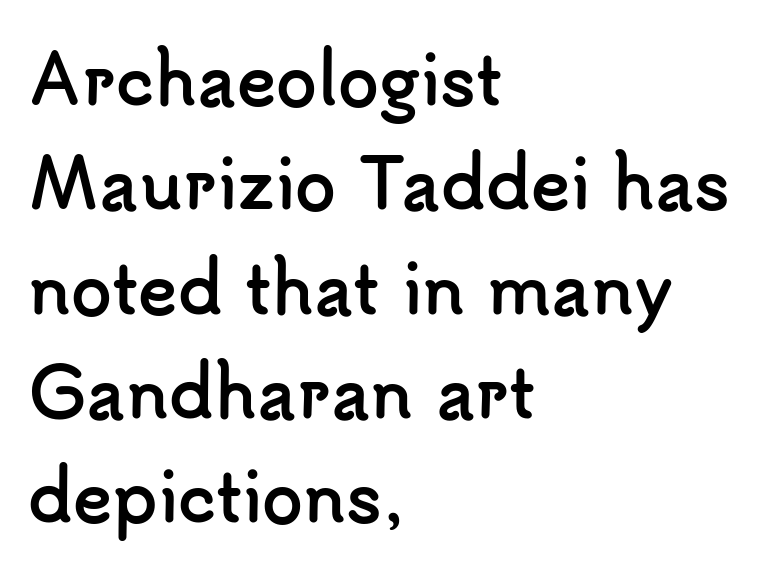
{"serif": "no", "italic": "no", "bold": "yes", "weight": "semibold", "width": "normal", "stroke_contrast": "low", "x_height": "small", "monospaced": "no", "underline": "no", "align": "left", "line_spacing": "normal", "line_spacing_ratio": 1.58, "letter_spacing": "normal", "letter_spacing_em": 0.0, "glyph_px": 66}
